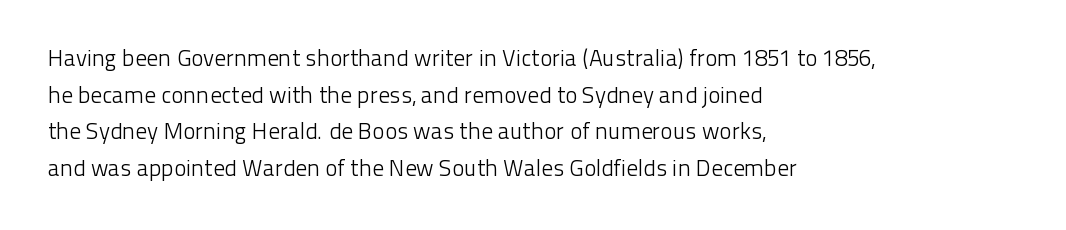
Q: Is the text bold? A: No.
Q: Is the text italic (slanted)? A: No, it is upright.
Q: Is the text underlined? A: No.
Q: How is the paragraph aligned? A: Left-aligned.
Q: Is the spacing between letters normal or unusually wide? A: Normal.
Q: Is the spacing between lines tight, normal or loose? A: Normal.
